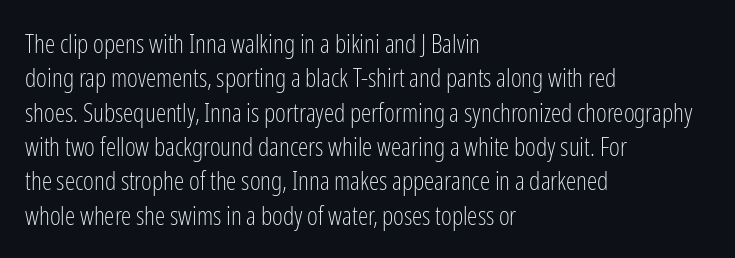
{"italic": "no", "bold": "no", "underline": "no", "align": "left", "line_spacing": "normal", "line_spacing_ratio": 1.32, "letter_spacing": "normal", "letter_spacing_em": 0.0, "glyph_px": 26}
